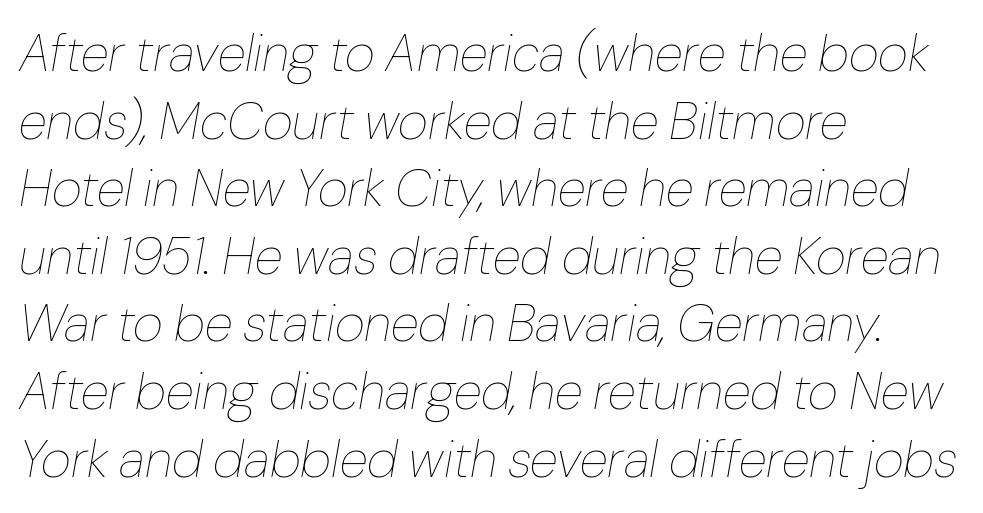
{"italic": "yes", "lean": "right", "slant_degrees": 10, "bold": "no", "weight": "thin", "width": "normal", "stroke_contrast": "low", "x_height": "medium", "monospaced": "no", "underline": "no", "align": "left", "line_spacing": "normal", "line_spacing_ratio": 1.3, "letter_spacing": "normal", "letter_spacing_em": 0.0, "glyph_px": 52}
